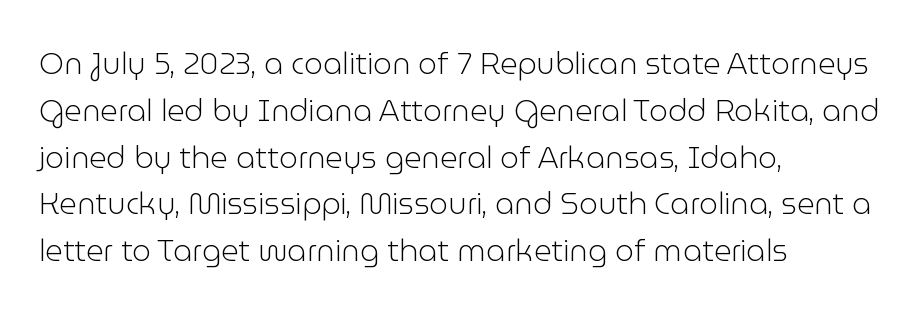
Q: Is the text bold? A: No.
Q: Is the text italic (slanted)? A: No, it is upright.
Q: Is the typeface a serif or a sans-serif typeface? A: Sans-serif.
Q: Is the text underlined? A: No.
Q: How is the paragraph aligned? A: Left-aligned.
Q: Is the spacing between letters normal or unusually wide? A: Normal.
Q: Is the spacing between lines tight, normal or loose? A: Normal.
Q: Width (condensed, normal, or wide)? A: Normal.
Q: Stroke contrast? A: Low.
Q: x-height? A: Medium.
Q: Monospaced? A: No.
